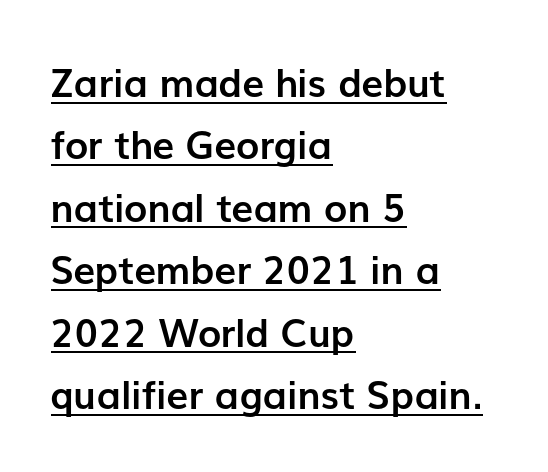
Tall strokes in this sample are plumb rather than angled. The rag falls on the right side of this text block. A typesetter would label this face a sans. Is there much room between lines? A standard amount, neither cramped nor airy. This rendering features underlined lettering. In terms of weight, the rendering is a true, heavy bold.
